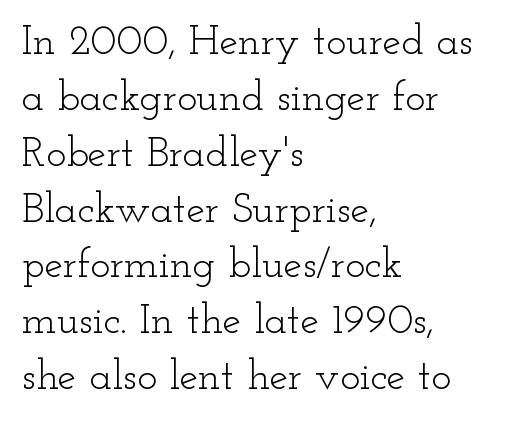
This sample keeps an unexceptional amount of space between lines. Style check: upright. Think of a printed novel: that variable character pitch is what you see here. Honestly, the letter spacing is just normal — you wouldn't notice it.
